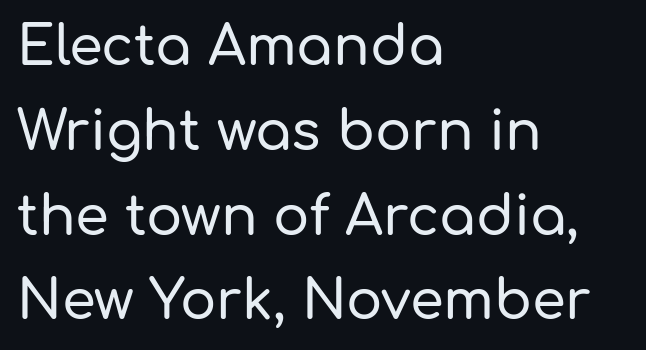
Notice how the passage keeps a crisp vertical edge on the left only. The type sits square on the baseline with zero lean. A bare baseline throughout the passage. Are there feet on the stems? There aren't — it's a sans.
